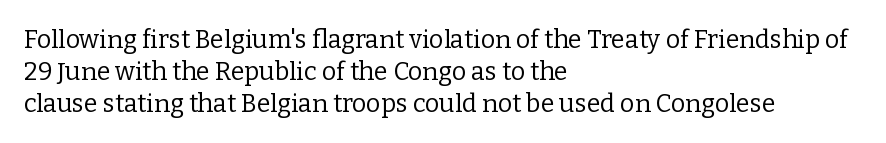
Q: Is the text bold? A: No.
Q: Is the text italic (slanted)? A: No, it is upright.
Q: Is the text underlined? A: No.
Q: How is the paragraph aligned? A: Left-aligned.
Q: Is the spacing between letters normal or unusually wide? A: Normal.
Q: Is the spacing between lines tight, normal or loose? A: Normal.
